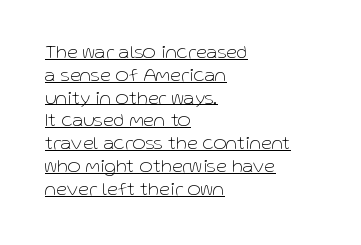
Q: Is the text bold? A: No.
Q: Is the text italic (slanted)? A: No, it is upright.
Q: Is the text underlined? A: Yes.
Q: How is the paragraph aligned? A: Left-aligned.
Q: Is the spacing between letters normal or unusually wide? A: Normal.
Q: Is the spacing between lines tight, normal or loose? A: Tight.
